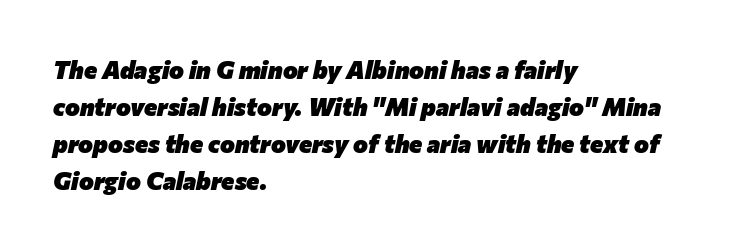
The image shows 25 px bold type, italic (leaning right); set left-aligned, normal line spacing (1.48x), normal letter spacing, not underlined.
